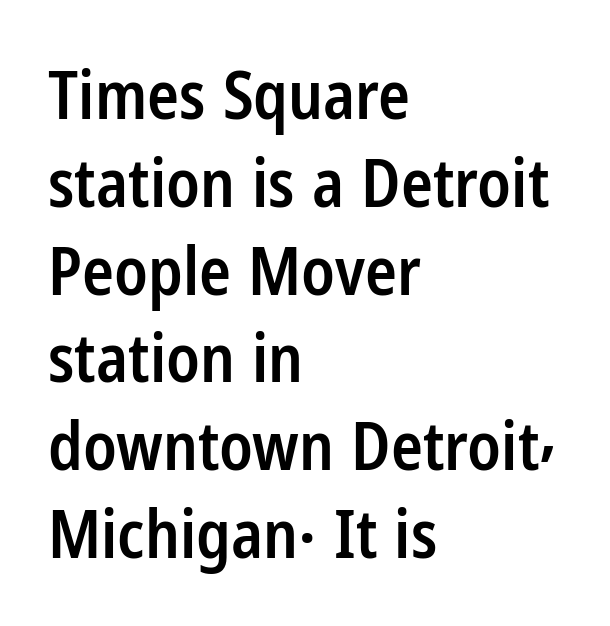
The image shows 66 px semibold, condensed sans-serif type, upright; set left-aligned, normal line spacing (1.33x), normal letter spacing, not underlined; low stroke contrast and a medium x-height.
